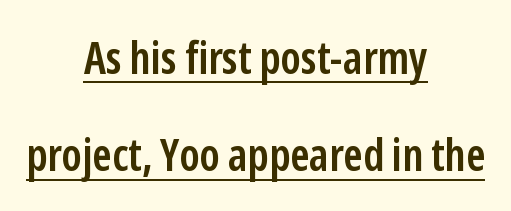
Q: Is the text bold? A: Semi-bold.
Q: Is the text italic (slanted)? A: No, it is upright.
Q: Is the typeface a serif or a sans-serif typeface? A: Sans-serif.
Q: Is the text underlined? A: Yes.
Q: How is the paragraph aligned? A: Centered.
Q: Is the spacing between letters normal or unusually wide? A: Normal.
Q: Is the spacing between lines tight, normal or loose? A: Loose.
Q: Width (condensed, normal, or wide)? A: Condensed.
Q: Stroke contrast? A: Low.
Q: x-height? A: Medium.
Q: Monospaced? A: No.
